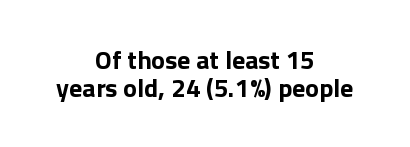
{"italic": "no", "bold": "yes", "underline": "no", "align": "center", "line_spacing": "tight", "line_spacing_ratio": 1.06, "letter_spacing": "normal", "letter_spacing_em": 0.0, "glyph_px": 26}
